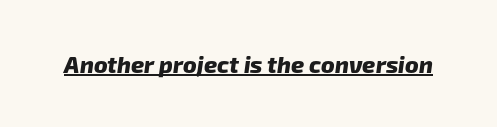
The image shows 23 px bold type; set normal letter spacing, underlined.
